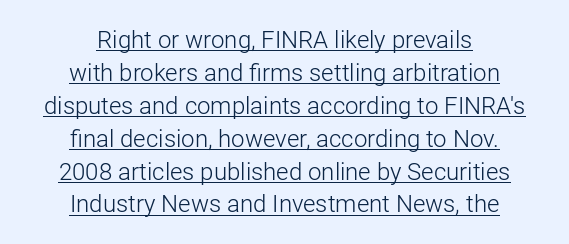
The image shows 24 px text type, upright; set centered, normal line spacing (1.37x), normal letter spacing, underlined.
